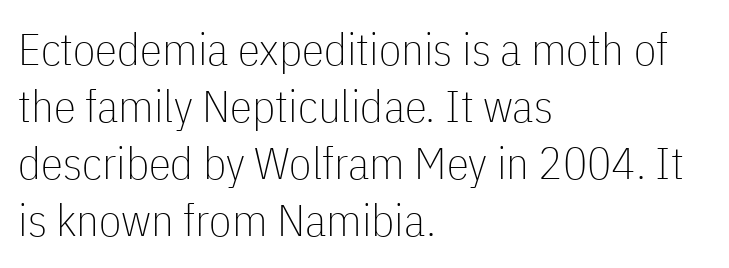
The image shows 45 px thin, condensed sans-serif type, upright; set left-aligned, normal line spacing (1.27x), normal letter spacing, not underlined; low stroke contrast and a medium x-height.
